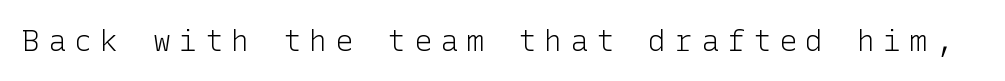
{"serif": "no", "italic": "no", "bold": "no", "weight": "light", "width": "normal", "stroke_contrast": "low", "x_height": "medium", "underline": "no", "letter_spacing": "wide", "letter_spacing_em": 0.27, "glyph_px": 30}
